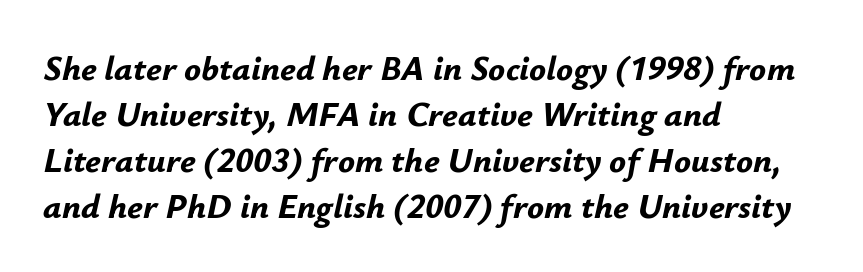
Typesetter's note: full bold, strokes at maximum text heaviness. The passage shown is typed in a proportional face where columns would drift. The space directly below the letters is spotless. Notice how descenders clear the ascenders below comfortably — that's standard leading. This rendering uses left alignment, leaving the right contour irregular.
